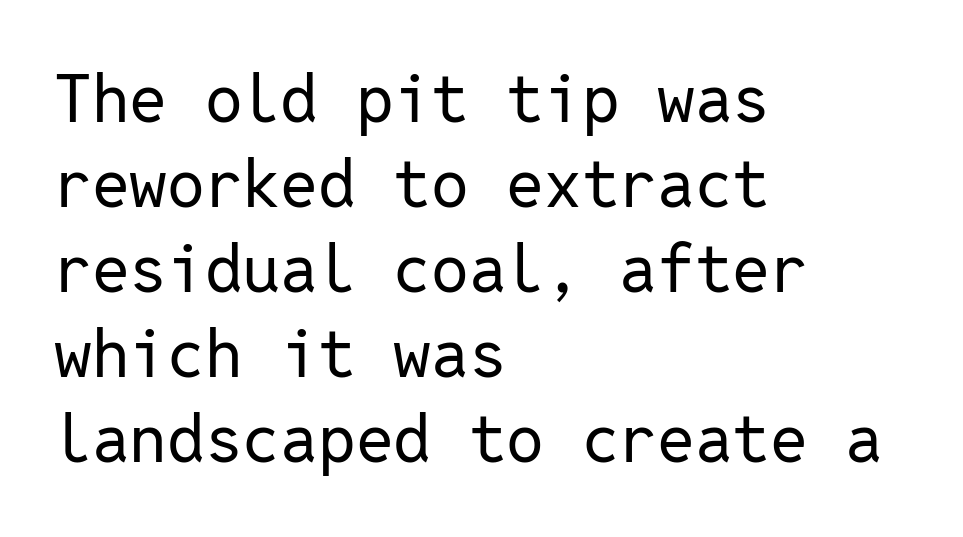
The image shows 67 px regular-weight sans-serif type, upright, monospaced; set left-aligned, normal line spacing (1.27x), normal letter spacing, not underlined; low stroke contrast and a medium x-height.
